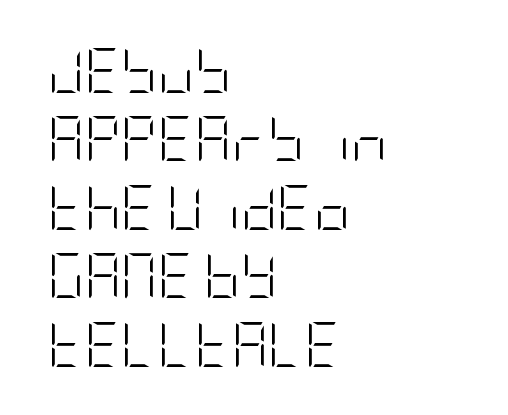
The image shows 45 px light, condensed sans-serif type, upright; set left-aligned, normal line spacing (1.52x), normal letter spacing, not underlined; low stroke contrast and a large x-height.
